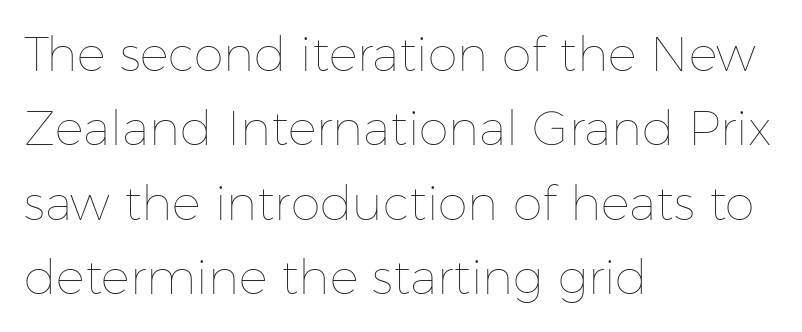
Q: Is the text bold? A: No.
Q: Is the text italic (slanted)? A: No, it is upright.
Q: Is the text underlined? A: No.
Q: How is the paragraph aligned? A: Left-aligned.
Q: Is the spacing between letters normal or unusually wide? A: Normal.
Q: Is the spacing between lines tight, normal or loose? A: Normal.
Q: Width (condensed, normal, or wide)? A: Normal.
Q: Stroke contrast? A: Low.
Q: x-height? A: Medium.
Q: Monospaced? A: No.
